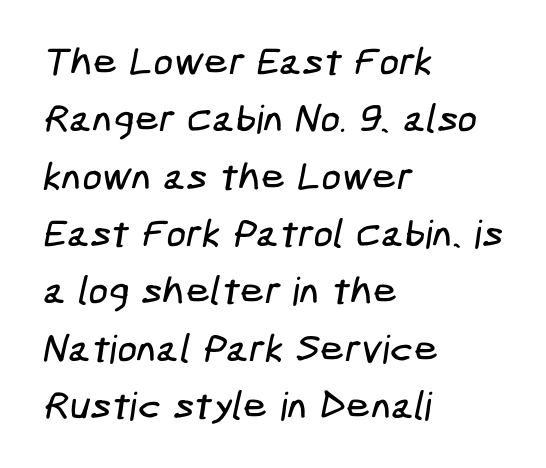
The type is set solid horizontally, with unmodified tracking. Compared with a centered layout, this one pins lines to the left instead. Check under the words: just untouched page. A typesetter would label this face a sans. Line spacing here is normal.
